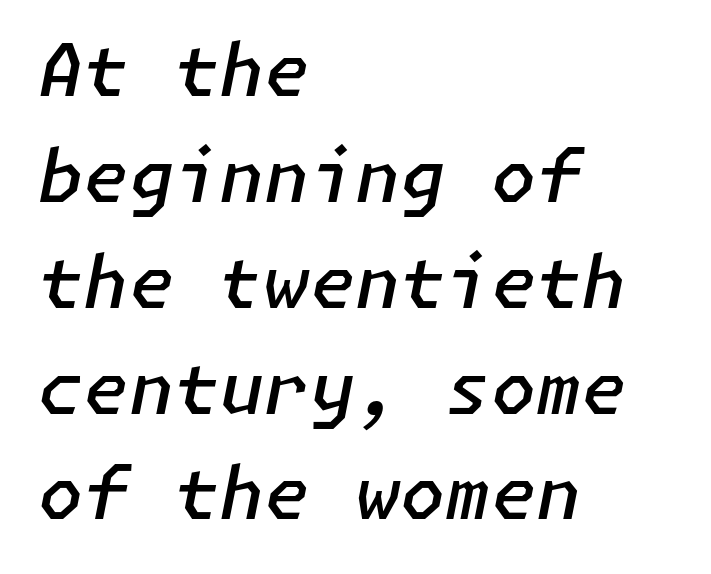
The image shows 73 px semibold type, italic (leaning right); set left-aligned, normal line spacing (1.45x), normal letter spacing, not underlined; low stroke contrast and a medium x-height.
